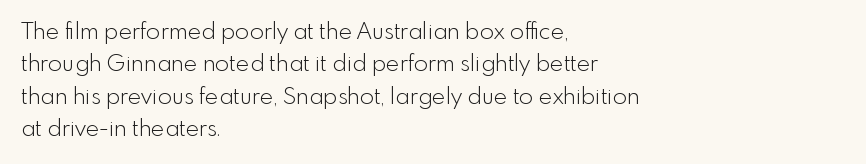
{"italic": "no", "bold": "no", "underline": "no", "align": "left", "line_spacing": "normal", "line_spacing_ratio": 1.41, "letter_spacing": "normal", "letter_spacing_em": 0.0, "glyph_px": 23}
